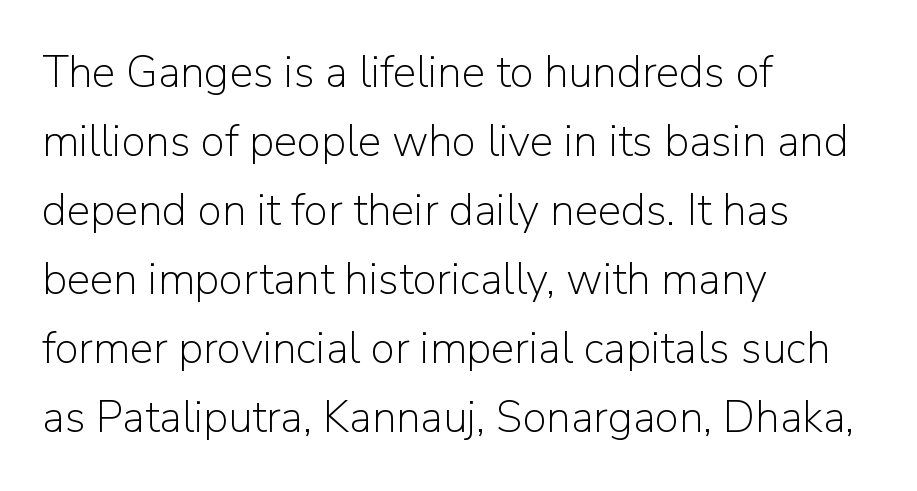
Q: Is the text bold? A: No.
Q: Is the text italic (slanted)? A: No, it is upright.
Q: Is the typeface a serif or a sans-serif typeface? A: Sans-serif.
Q: Is the text underlined? A: No.
Q: How is the paragraph aligned? A: Left-aligned.
Q: Is the spacing between letters normal or unusually wide? A: Normal.
Q: Is the spacing between lines tight, normal or loose? A: Normal.
Q: Width (condensed, normal, or wide)? A: Normal.
Q: Stroke contrast? A: Low.
Q: x-height? A: Medium.
Q: Monospaced? A: No.
